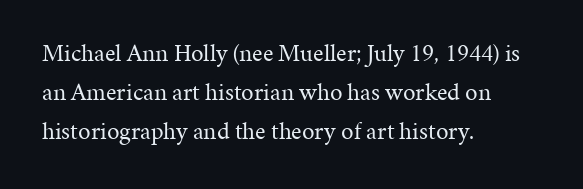
Q: Is the text bold? A: No.
Q: Is the text italic (slanted)? A: No, it is upright.
Q: Is the text underlined? A: No.
Q: How is the paragraph aligned? A: Left-aligned.
Q: Is the spacing between letters normal or unusually wide? A: Normal.
Q: Is the spacing between lines tight, normal or loose? A: Normal.
